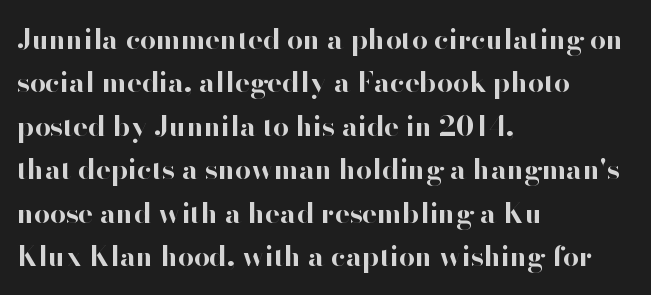
{"serif": "no", "italic": "no", "bold": "yes", "weight": "bold", "width": "normal", "stroke_contrast": "high", "x_height": "small", "monospaced": "no", "underline": "no", "align": "left", "line_spacing": "normal", "line_spacing_ratio": 1.55, "letter_spacing": "normal", "letter_spacing_em": 0.0, "glyph_px": 28}
